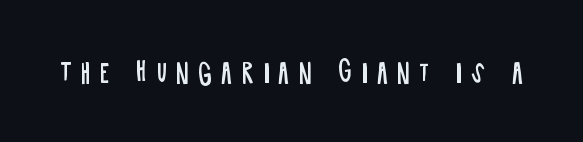
The face looks like a standard text weight, possibly lighter. The lettering stays uniformly vertical, giving the passage a roman look. The type is letterspaced generously, with wide tracking. This rendering features lettering with no underline.
